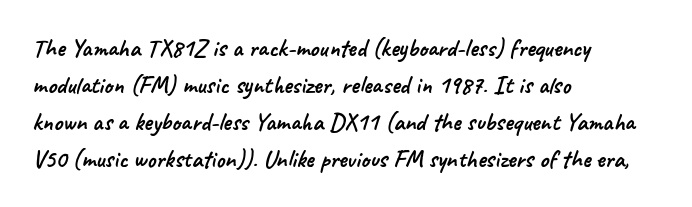
Q: Is the text underlined? A: No.
Q: How is the paragraph aligned? A: Left-aligned.
Q: Is the spacing between letters normal or unusually wide? A: Normal.
Q: Is the spacing between lines tight, normal or loose? A: Normal.
